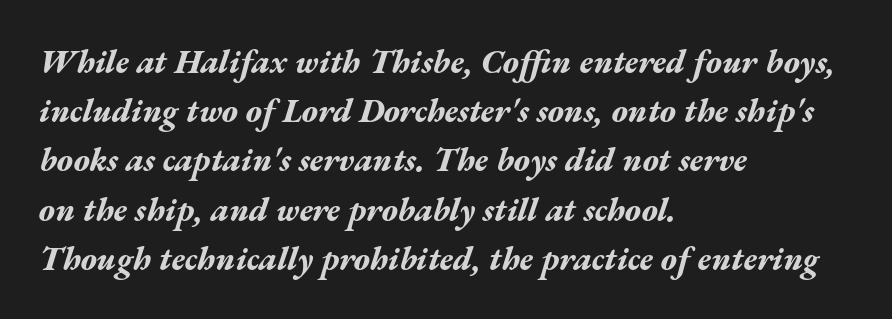
The ragged edge is on the right, which tells us the setting is flush left. Typographic density is high because the face is bold. Each letter keeps its own natural width here, so spacing adapts to shape. Rule under the text: the space is simply empty.
